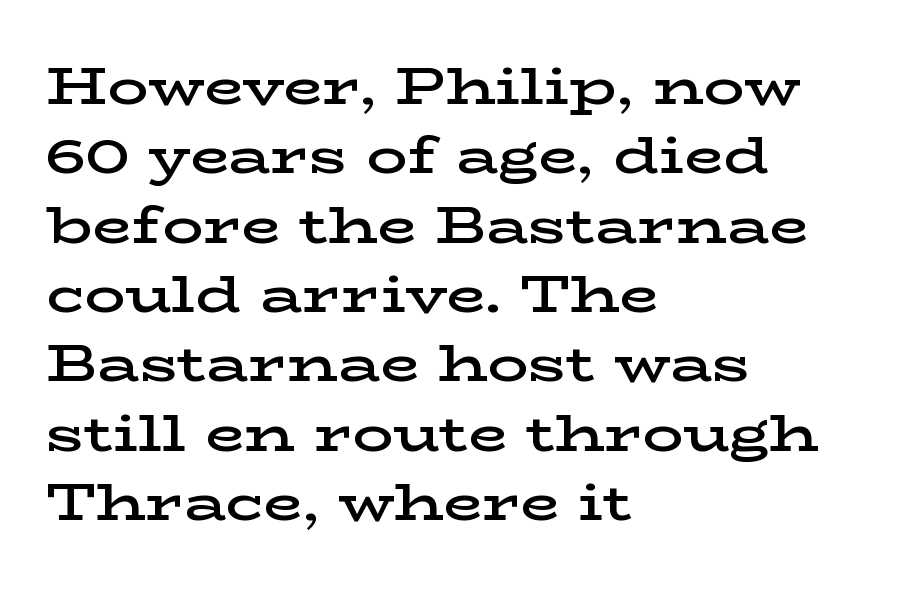
The image shows 51 px semibold, wide serif type, upright; set left-aligned, normal line spacing (1.36x), normal letter spacing, not underlined; low stroke contrast and a medium x-height.
